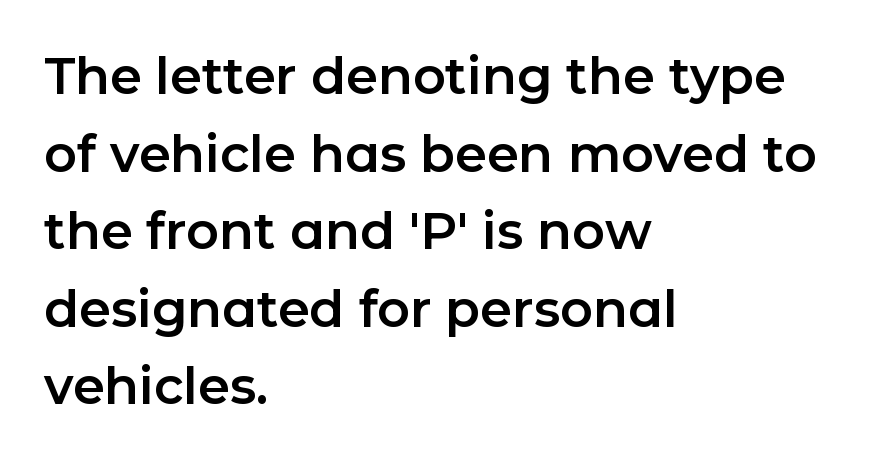
{"serif": "no", "italic": "no", "width": "normal", "stroke_contrast": "low", "x_height": "medium", "monospaced": "no", "underline": "no", "align": "left", "line_spacing": "normal", "line_spacing_ratio": 1.52, "letter_spacing": "normal", "letter_spacing_em": 0.0, "glyph_px": 51}
